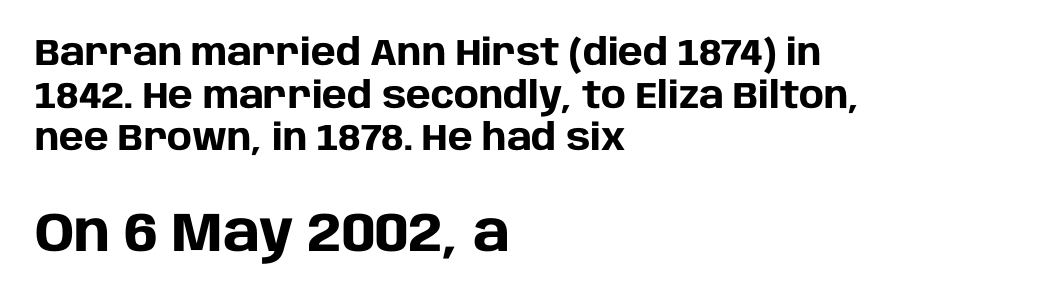
The image shows 55 px heavy sans-serif type, upright; set left-aligned, tight line spacing (1.15x), normal letter spacing, not underlined; the second (bottom) block is 1.49x larger; low stroke contrast and a large x-height.
